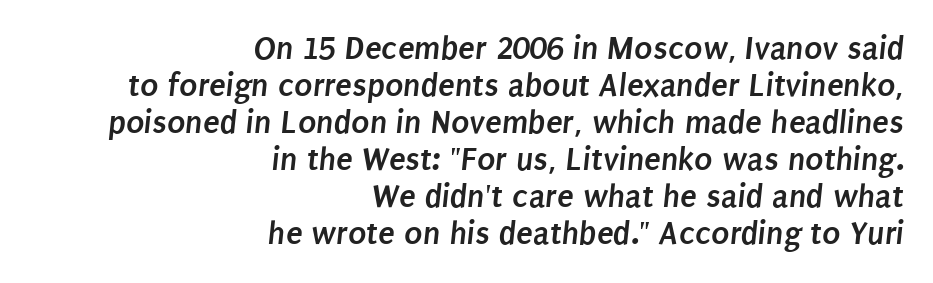
{"serif": "no", "bold": "yes", "weight": "semibold", "width": "condensed", "stroke_contrast": "low", "x_height": "large", "monospaced": "no", "underline": "no", "align": "right", "line_spacing": "tight", "line_spacing_ratio": 1.09, "letter_spacing": "normal", "letter_spacing_em": 0.0, "glyph_px": 34}
